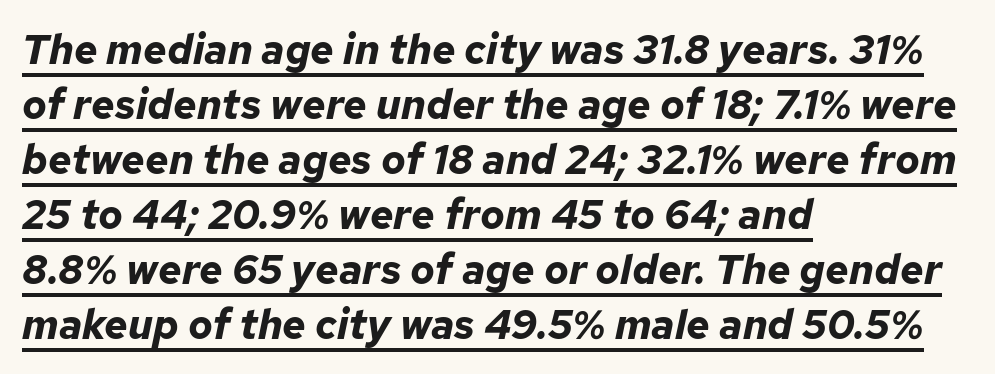
{"italic": "yes", "lean": "right", "slant_degrees": 12, "bold": "yes", "weight": "bold", "width": "normal", "stroke_contrast": "low", "x_height": "medium", "monospaced": "no", "underline": "yes", "align": "left", "line_spacing": "normal", "line_spacing_ratio": 1.34, "letter_spacing": "normal", "letter_spacing_em": 0.0, "glyph_px": 41}
